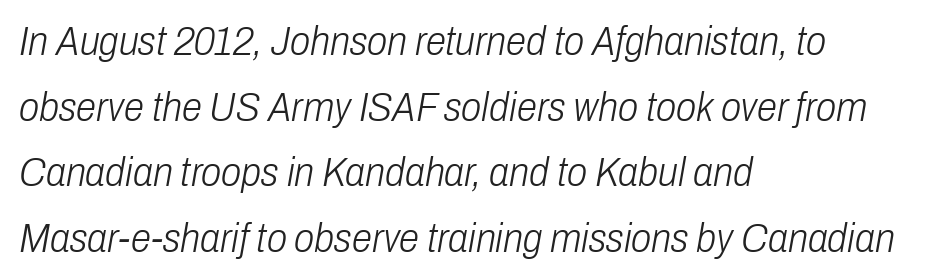
The image shows 41 px light, condensed type, italic (leaning right); set left-aligned, normal line spacing (1.6x), normal letter spacing, not underlined; low stroke contrast and a medium x-height.
